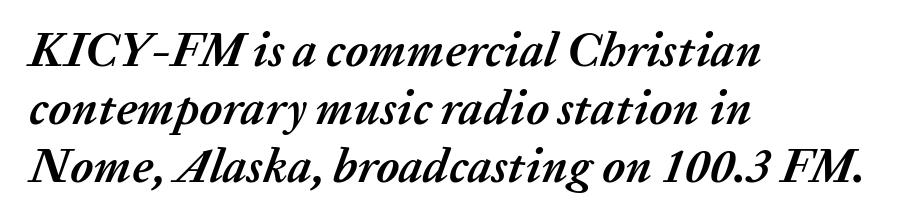
The image shows 48 px semibold type, italic (leaning right); set left-aligned, line spacing 1.21x, normal letter spacing, not underlined; medium stroke contrast and a medium x-height.
